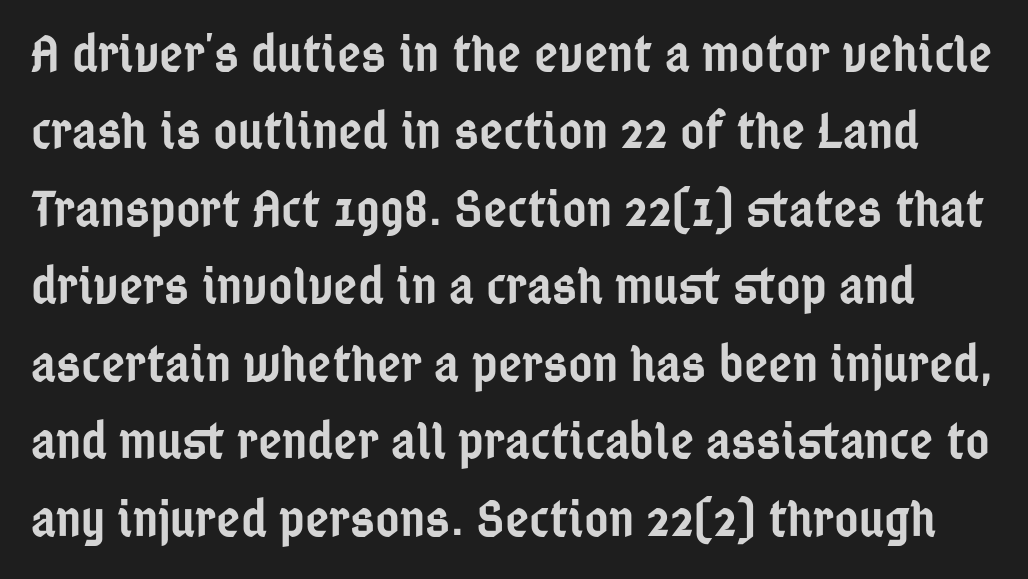
Q: Is the text bold? A: Semi-bold.
Q: Is the text italic (slanted)? A: No, it is upright.
Q: Is the typeface a serif or a sans-serif typeface? A: Sans-serif.
Q: Is the text underlined? A: No.
Q: Is the spacing between letters normal or unusually wide? A: Normal.
Q: Is the spacing between lines tight, normal or loose? A: Normal.
Q: Width (condensed, normal, or wide)? A: Condensed.
Q: Stroke contrast? A: Low.
Q: x-height? A: Medium.
Q: Monospaced? A: No.
